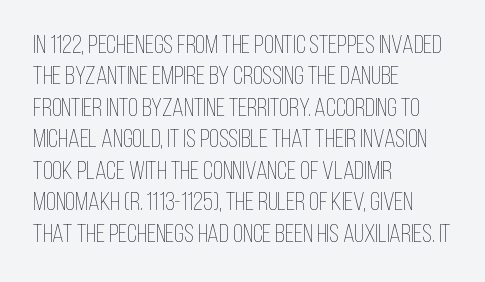
Q: Is the text bold? A: No.
Q: Is the text italic (slanted)? A: No, it is upright.
Q: Is the text underlined? A: No.
Q: How is the paragraph aligned? A: Left-aligned.
Q: Is the spacing between letters normal or unusually wide? A: Normal.
